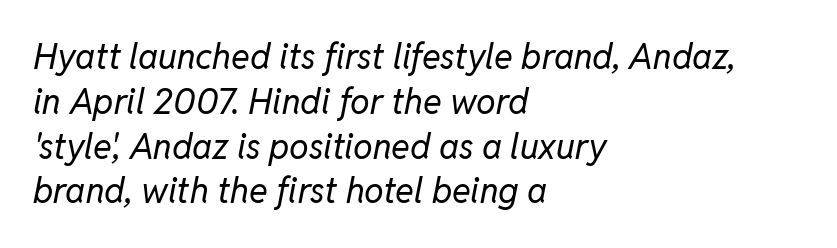
The letters sit at their default tracking, neither squeezed nor spread. Horizontally, the lines are justified to the leading edge only. No heavy texture on the line: the type isn't bold. Slanted lettering throughout.
